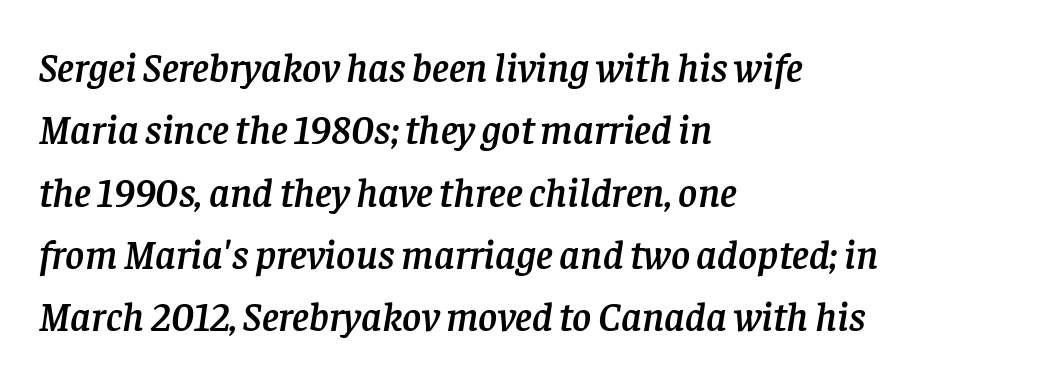
Each word holds together tightly as a unit, with standard inter-letter gaps. Spacing verdict: proportional, widths tailored to each character. The compositor pushed each line to the left boundary. A typesetter would mark this as italic. This sample uses a serif face. The passage shown is not underscored anywhere.
